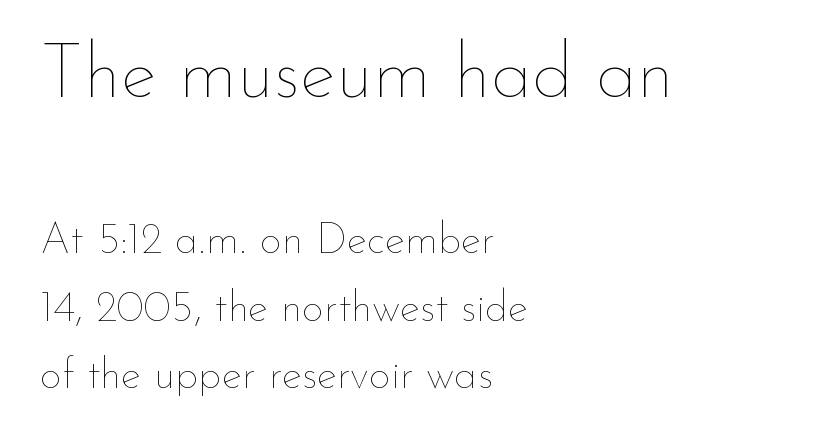
{"italic": "no", "bold": "no", "weight": "thin", "width": "normal", "stroke_contrast": "low", "x_height": "small", "monospaced": "no", "underline": "no", "align": "left", "line_spacing": "normal", "line_spacing_ratio": 1.57, "letter_spacing": "normal", "letter_spacing_em": 0.0, "larger_block": "first", "size_ratio": 1.77, "glyph_px": 76}
